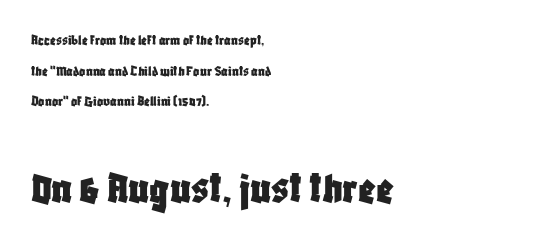
The image shows 46 px condensed sans-serif type, upright; set left-aligned, loose line spacing (2.05x), normal letter spacing, not underlined; the second (bottom) block is 3.07x larger; low stroke contrast and a large x-height.
